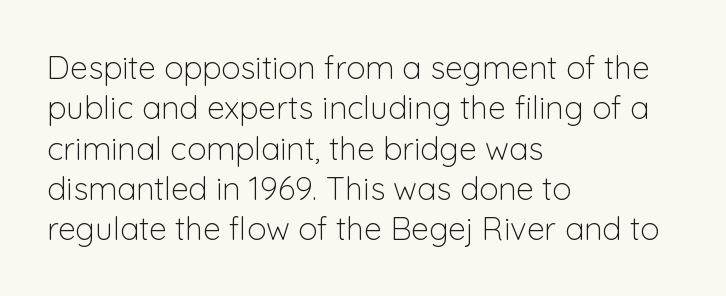
Q: Is the text bold? A: No.
Q: Is the text italic (slanted)? A: No, it is upright.
Q: Is the typeface a serif or a sans-serif typeface? A: Sans-serif.
Q: Is the text underlined? A: No.
Q: How is the paragraph aligned? A: Left-aligned.
Q: Is the spacing between letters normal or unusually wide? A: Normal.
Q: Is the spacing between lines tight, normal or loose? A: Normal.
Q: Width (condensed, normal, or wide)? A: Normal.
Q: Stroke contrast? A: Low.
Q: x-height? A: Medium.
Q: Monospaced? A: No.
